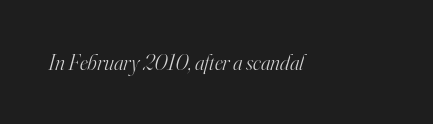
The image shows 22 px text type, italic (leaning right); set normal letter spacing, not underlined.
